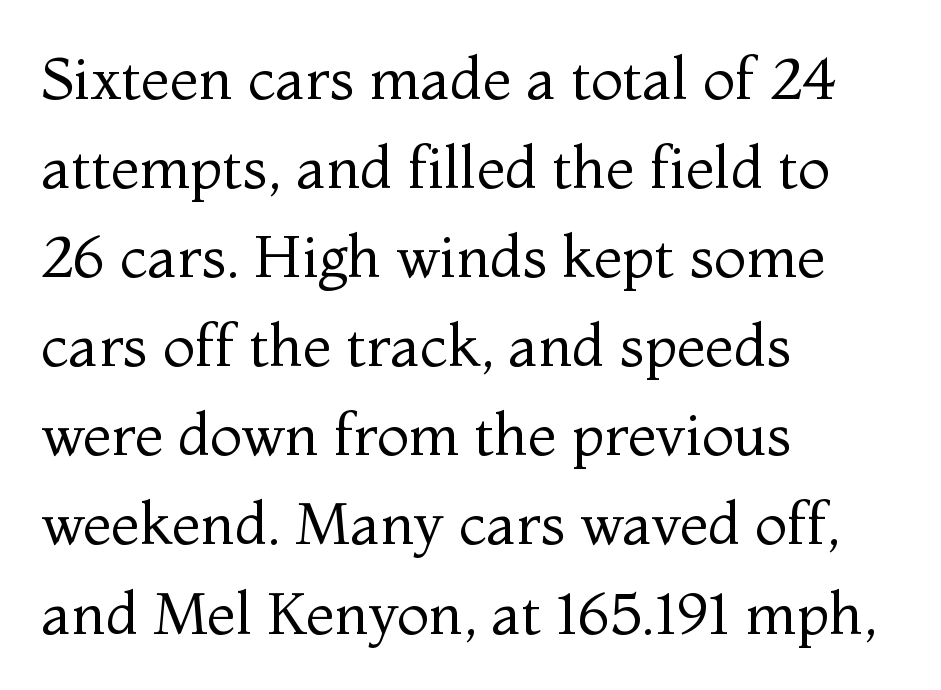
The image shows 59 px regular-weight serif type, upright; set left-aligned, normal line spacing (1.51x), normal letter spacing, not underlined; medium stroke contrast and a medium x-height.
